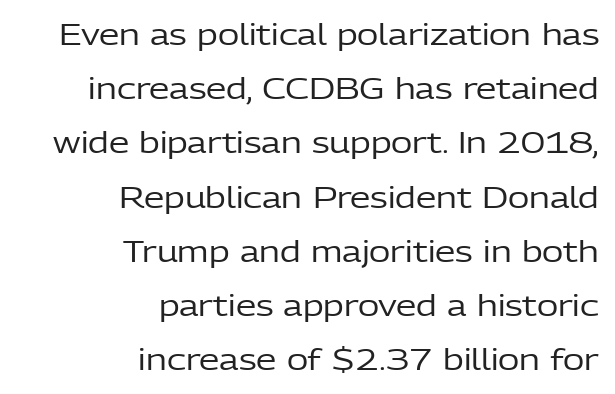
The paragraph shown leans on its right margin. The axis of the letterforms is exactly vertical. Spacing between characters is what you'd get straight out of the box. These glyphs show unthickened strokes, regular width or finer. You could not count columns in this text — the font is proportionally spaced. The font family rendered here belongs to the sans-serif group.
